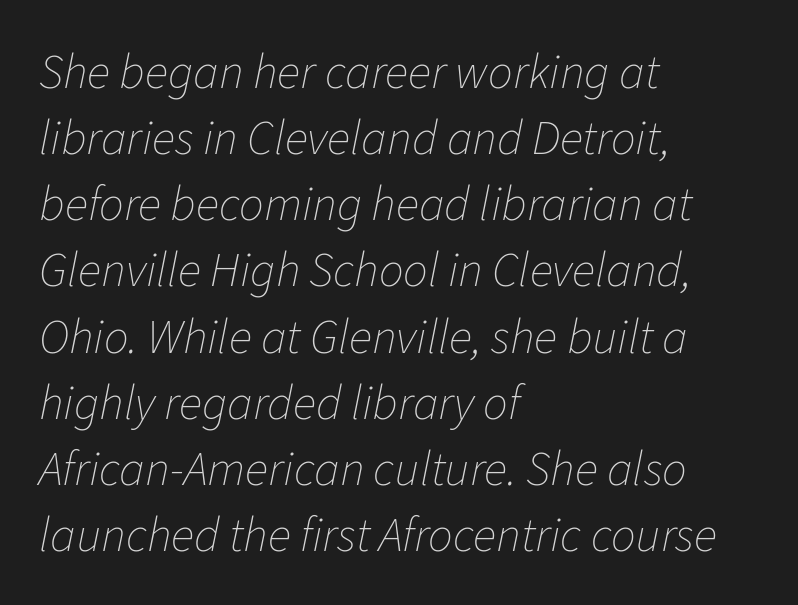
What's the leading like? Ordinary, nothing unusual. Think standard paragraph weight, or any step lighter than that. Would a proofreader flag this as italicized? Yes. A clean baseline with only descenders dipping below it. You could call the tracking neutral — neither tight nor loose. These lines are rendered in a variable-pitch font.
